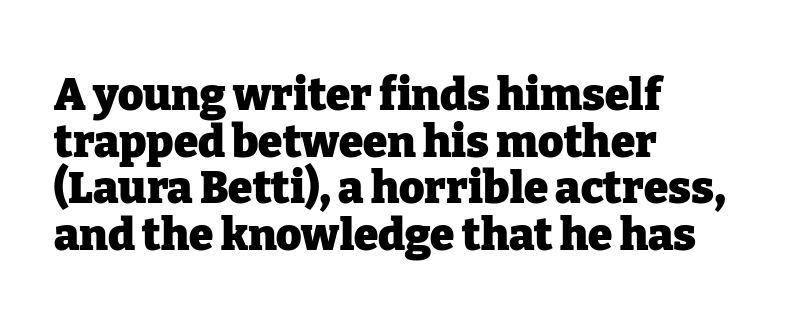
Q: Is the text bold? A: Yes.
Q: Is the text italic (slanted)? A: No, it is upright.
Q: Is the typeface a serif or a sans-serif typeface? A: Serif.
Q: Is the text underlined? A: No.
Q: How is the paragraph aligned? A: Left-aligned.
Q: Is the spacing between letters normal or unusually wide? A: Normal.
Q: Is the spacing between lines tight, normal or loose? A: Tight.
Q: Width (condensed, normal, or wide)? A: Normal.
Q: Stroke contrast? A: Low.
Q: x-height? A: Medium.
Q: Monospaced? A: No.
